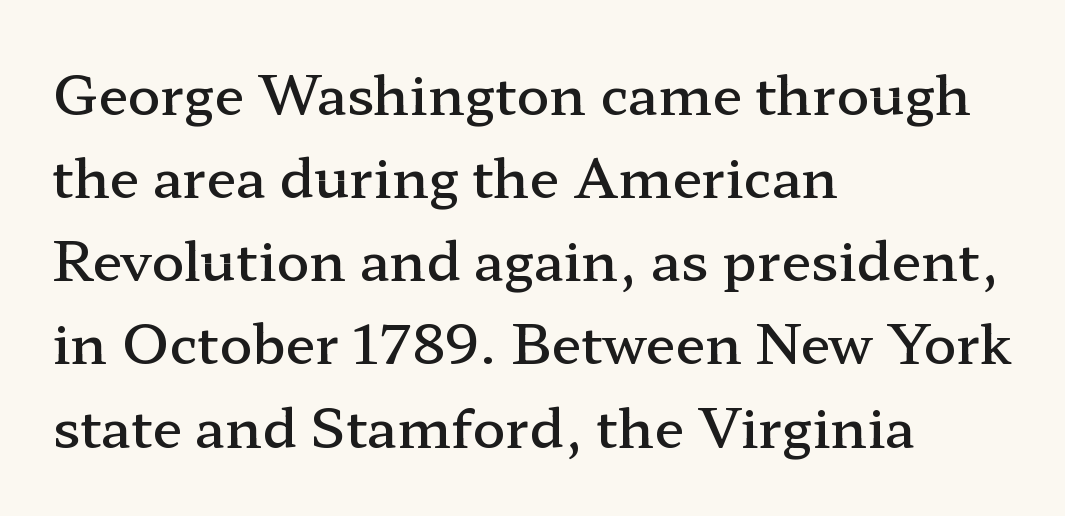
Q: Is the text bold? A: Semi-bold.
Q: Is the text italic (slanted)? A: No, it is upright.
Q: Is the typeface a serif or a sans-serif typeface? A: Serif.
Q: Is the text underlined? A: No.
Q: How is the paragraph aligned? A: Left-aligned.
Q: Is the spacing between letters normal or unusually wide? A: Normal.
Q: Is the spacing between lines tight, normal or loose? A: Normal.
Q: Width (condensed, normal, or wide)? A: Wide.
Q: Stroke contrast? A: Low.
Q: x-height? A: Medium.
Q: Monospaced? A: No.
